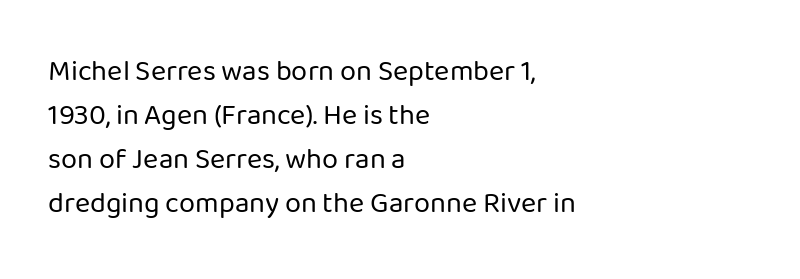
The image shows 29 px regular-weight sans-serif type, upright; set left-aligned, normal line spacing (1.52x), normal letter spacing, not underlined; low stroke contrast and a medium x-height.
